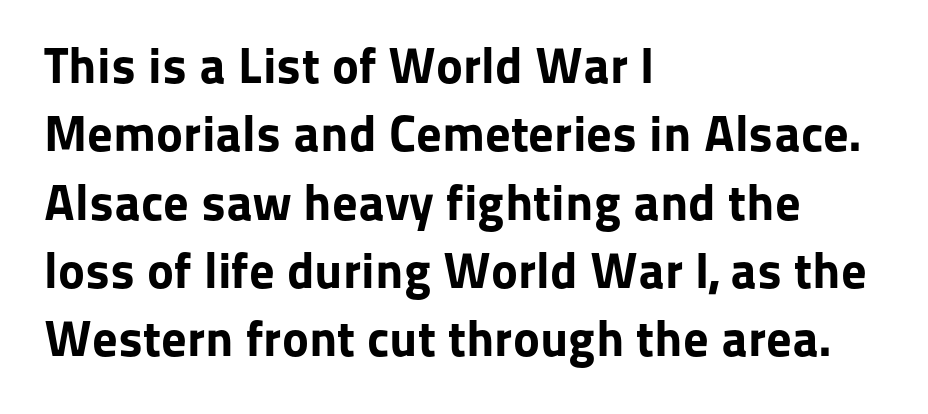
{"serif": "no", "italic": "no", "bold": "yes", "weight": "bold", "width": "normal", "stroke_contrast": "low", "x_height": "medium", "monospaced": "no", "underline": "no", "align": "left", "line_spacing": "normal", "line_spacing_ratio": 1.34, "letter_spacing": "normal", "letter_spacing_em": 0.0, "glyph_px": 51}
